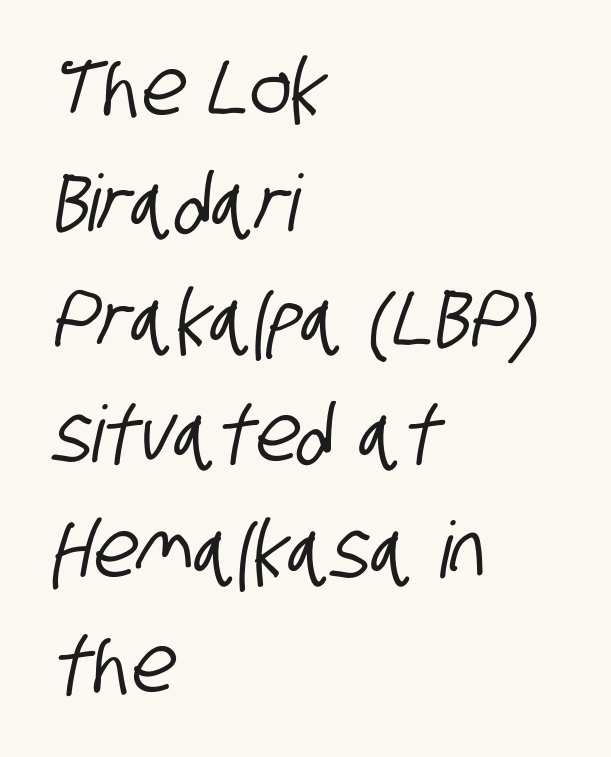
{"serif": "no", "width": "condensed", "stroke_contrast": "low", "x_height": "large", "monospaced": "no", "underline": "no", "align": "left", "line_spacing": "normal", "line_spacing_ratio": 1.48, "letter_spacing": "normal", "letter_spacing_em": 0.0, "glyph_px": 78}
